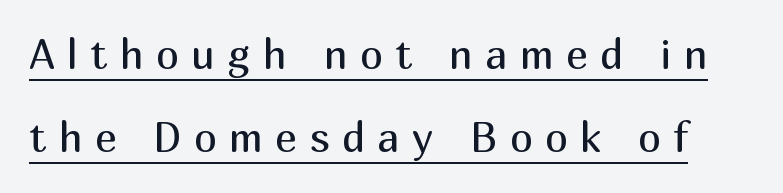
These lines have a slow, spaced-out rhythm from letter to letter. Vertical strokes here are truly vertical. Note the varied advance widths — an 'i' is clearly narrower than an 'm'. Glance below the letters and you will spot a drawn line. On a weight scale, this lands at 450 or below. This sample uses a sans-serif face.
